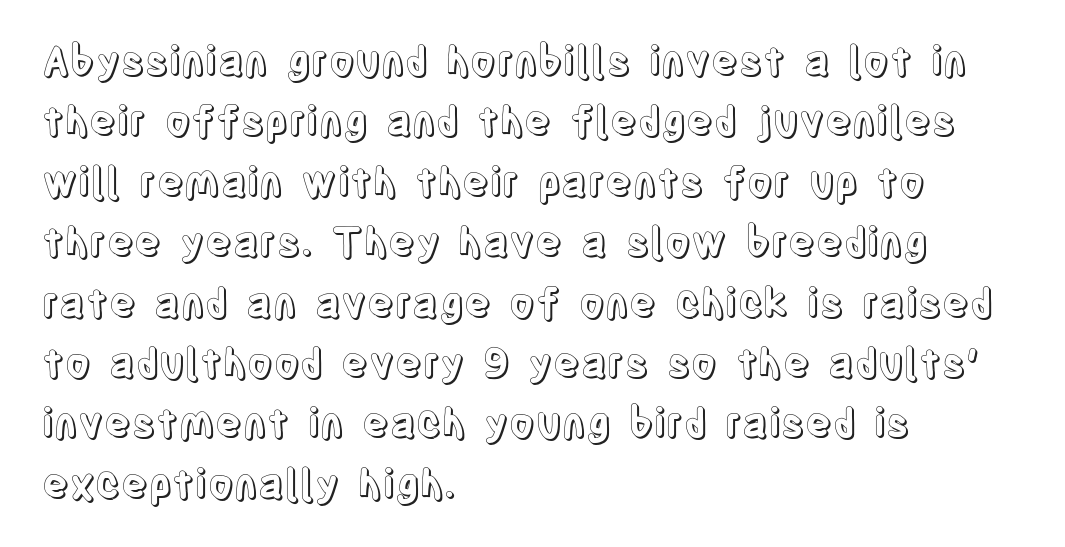
Q: Is the text italic (slanted)? A: No, it is upright.
Q: Is the text underlined? A: No.
Q: How is the paragraph aligned? A: Left-aligned.
Q: Is the spacing between letters normal or unusually wide? A: Normal.
Q: Is the spacing between lines tight, normal or loose? A: Normal.
Q: Width (condensed, normal, or wide)? A: Condensed.
Q: x-height? A: Large.
Q: Monospaced? A: No.
